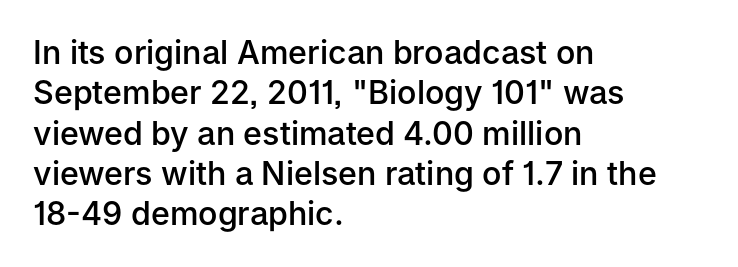
{"serif": "no", "italic": "no", "bold": "semi", "weight": "semibold", "width": "normal", "stroke_contrast": "low", "x_height": "medium", "monospaced": "no", "underline": "no", "align": "left", "line_spacing": "normal", "line_spacing_ratio": 1.26, "letter_spacing": "normal", "letter_spacing_em": 0.0, "glyph_px": 32}
